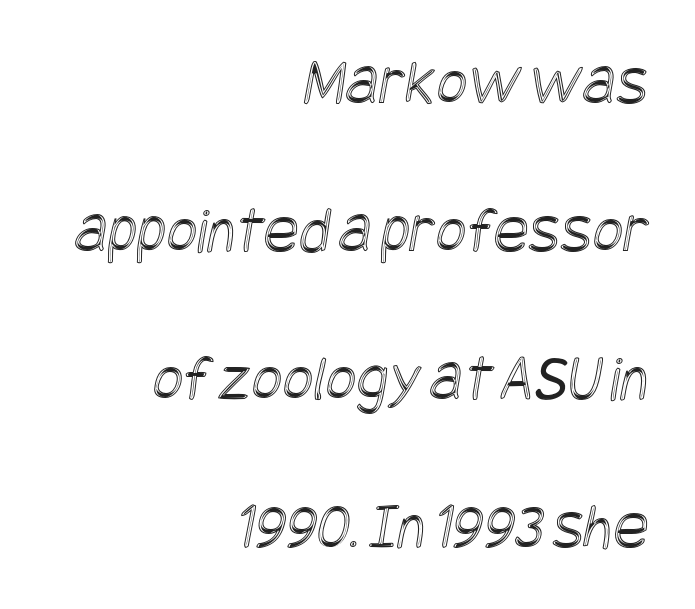
The image shows 66 px condensed type; set right-aligned, loose line spacing (2.24x), normal letter spacing, not underlined; a large x-height.
